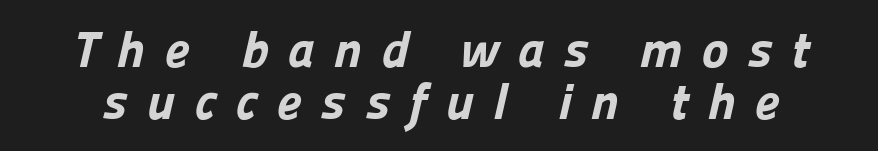
Display-style spreading of the glyphs; the letterfit is very open. Very little white space separates one row of letters from the next. Look at the bottom of the vertical strokes: they stop flat, with no serifs. Plenty of ink on the page — the face is bold. A typesetter would call this proportional, since set widths differ per character.
